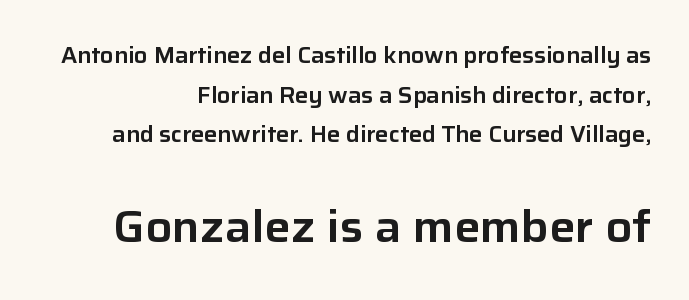
Q: Is the text italic (slanted)? A: No, it is upright.
Q: Is the typeface a serif or a sans-serif typeface? A: Sans-serif.
Q: Is the text underlined? A: No.
Q: Is the spacing between letters normal or unusually wide? A: Normal.
Q: Which block of text is set in a larger size, the first (top) or the second (bottom)? A: The second (bottom) one.
Q: Width (condensed, normal, or wide)? A: Normal.
Q: Stroke contrast? A: Low.
Q: x-height? A: Medium.
Q: Monospaced? A: No.
